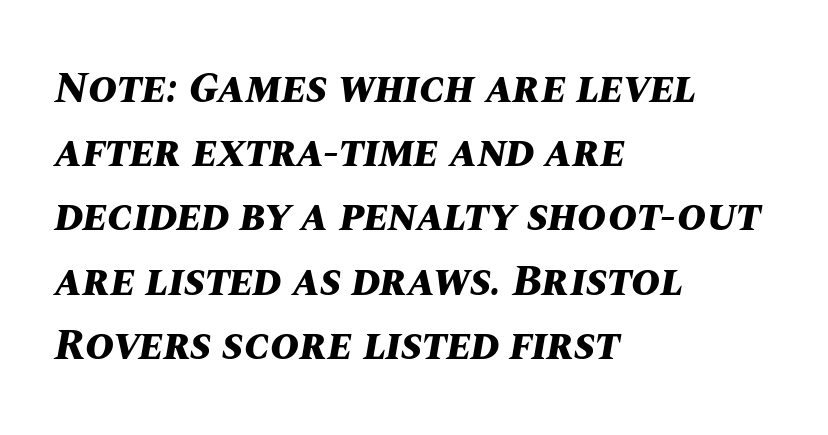
The font is running at its bold setting. Reading down the block, your eye returns to a fixed left position each line. Quick note: underline off. The leading is moderate, giving the passage an even texture. The letters advance in unequal steps, a hallmark of proportional type. Style check: oblique.
